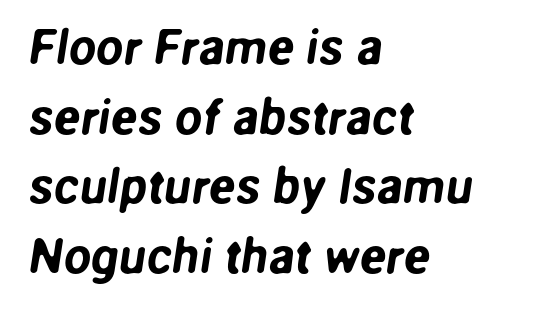
These lines are rendered in a variable-pitch font. How are the letters spaced? Ordinarily, with no added tracking. Nobody drew a line under any word here. The text was rendered using a sans face with plain stroke endings.
